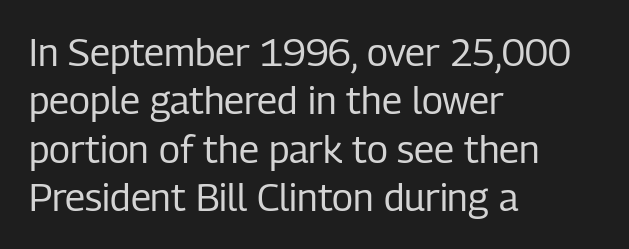
Horizontal bands of white between lines are of average thickness. The designer went with a sans here, leaving each stem footless. These lines are rendered in a variable-pitch font. If you drew a ruler down the left edge, every line would touch it. No italicization has been applied; the sample stays upright. The passage shown is not underscored anywhere.
